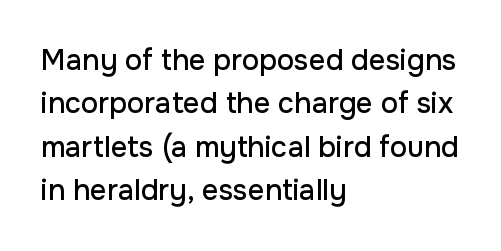
Successive baselines arrive at the customary interval. Characters follow at the spacing the type designer built in. The space directly below the letters is spotless. I'd call this a sans setting — the letters go barefoot. Each line starts at the same left margin while the right side varies. Posture: straight, roman, zero tilt.
